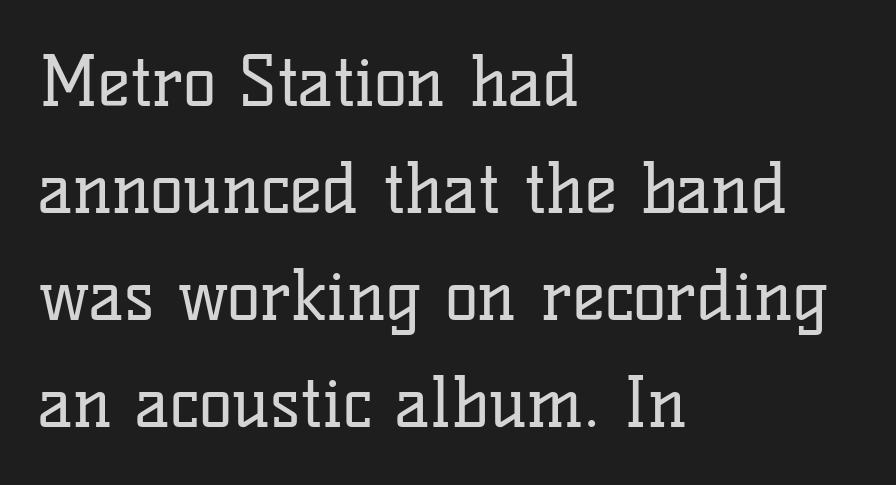
Successive baselines arrive at the customary interval. Character widths vary here, with narrow letters taking less room than wide ones. The rag falls on the right side of this text block. The string is rendered with underlining switched off.
